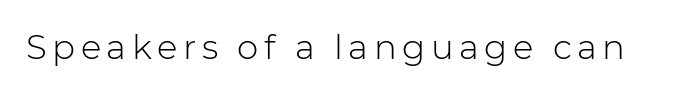
The rendering uses natural spacing where letterforms have individual widths. Nope, no serifs anywhere on these letters. Check under the words: just untouched page. This reads as an unemphasized weight, regular at the heaviest. The lettering stays uniformly vertical, giving the passage a roman look.
